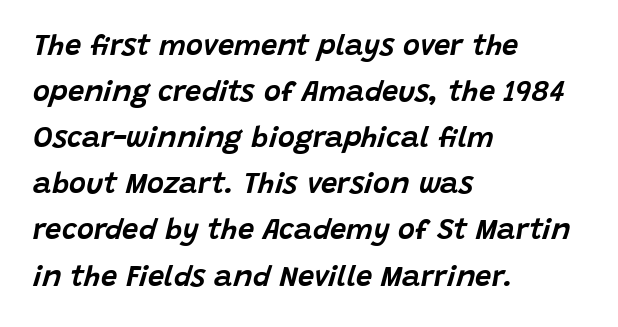
{"italic": "yes", "lean": "right", "slant_degrees": 15, "width": "normal", "stroke_contrast": "low", "x_height": "large", "monospaced": "no", "underline": "no", "align": "left", "line_spacing": "normal", "line_spacing_ratio": 1.59, "letter_spacing": "normal", "letter_spacing_em": 0.0, "glyph_px": 29}
